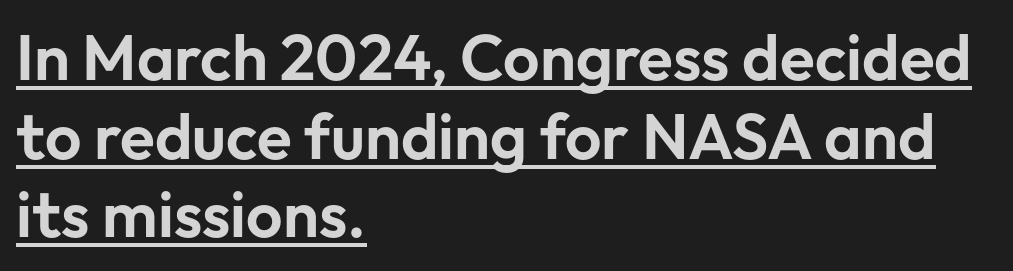
{"serif": "no", "italic": "no", "width": "normal", "stroke_contrast": "low", "x_height": "medium", "monospaced": "no", "underline": "yes", "align": "left", "line_spacing_ratio": 1.23, "letter_spacing": "normal", "letter_spacing_em": 0.0, "glyph_px": 64}
